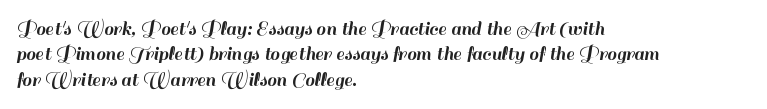
The image shows 21 px text type; set left-aligned, line spacing 1.21x, normal letter spacing, not underlined.
